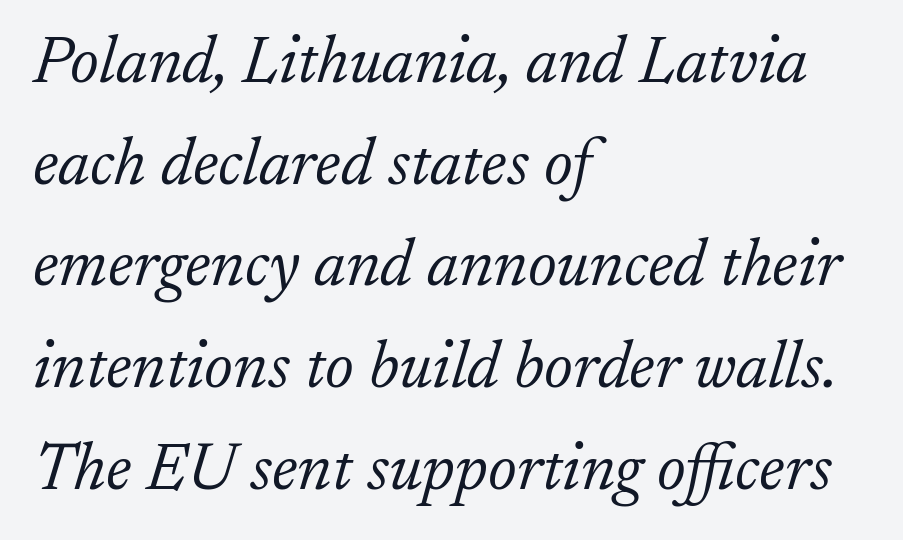
The image shows 66 px light serif type, italic (leaning right); set left-aligned, normal line spacing (1.54x), normal letter spacing, not underlined; low stroke contrast and a small x-height.
